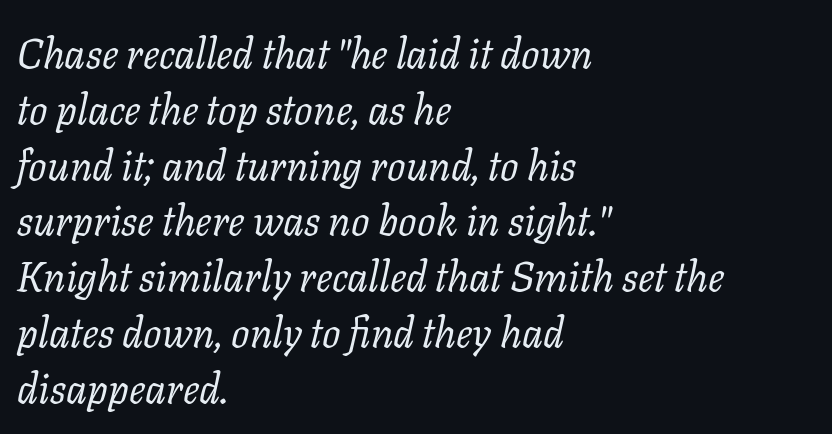
Each letter keeps its own natural width here, so spacing adapts to shape. This is oblique type, the kind used for emphasis or titles. Weight class: somewhere from thin through regular. This rendering features lettering with no underline. This sample is left-justified, so line endings fall wherever the words run out. What kind of face is this? One with serifs.
